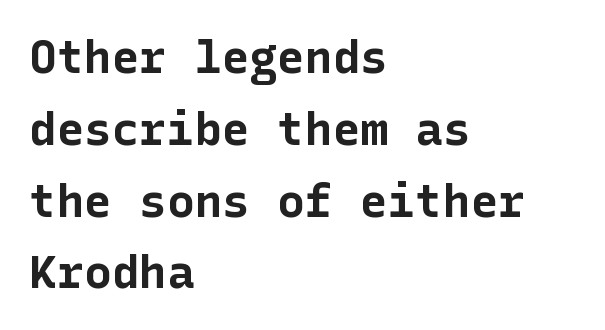
Q: Is the text bold? A: Yes.
Q: Is the text italic (slanted)? A: No, it is upright.
Q: Is the typeface a serif or a sans-serif typeface? A: Sans-serif.
Q: Is the text underlined? A: No.
Q: How is the paragraph aligned? A: Left-aligned.
Q: Is the spacing between letters normal or unusually wide? A: Normal.
Q: Is the spacing between lines tight, normal or loose? A: Normal.
Q: Width (condensed, normal, or wide)? A: Normal.
Q: Stroke contrast? A: Low.
Q: x-height? A: Medium.
